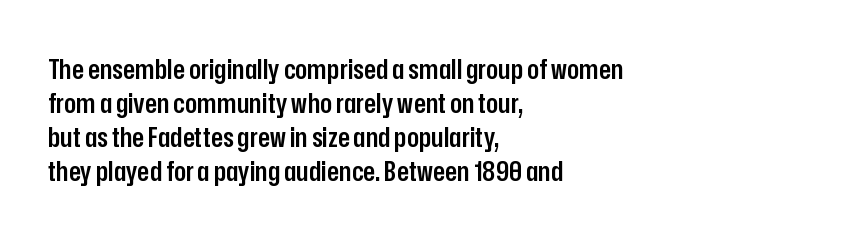
The rendering uses a semibold face; strokes are thickened but not to full bold. This is the regular roman posture of the typeface. Looks like regular typesetting: each glyph gets only the width it needs. Line beginnings align vertically; line endings do not. Serif or sans? Sans — the stroke terminals are bare.
